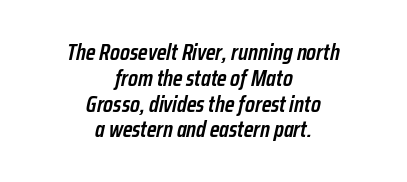
The rendering keeps characters at their native spacing. Visually the block forms a symmetrical silhouette, jagged on both flanks. Letters rest on an invisible, unmarked baseline. You can tell it's italic because the verticals aren't actually vertical. One glance says dense: line gaps are narrower than usual. The passage shown is semibold, sitting just below true bold.
